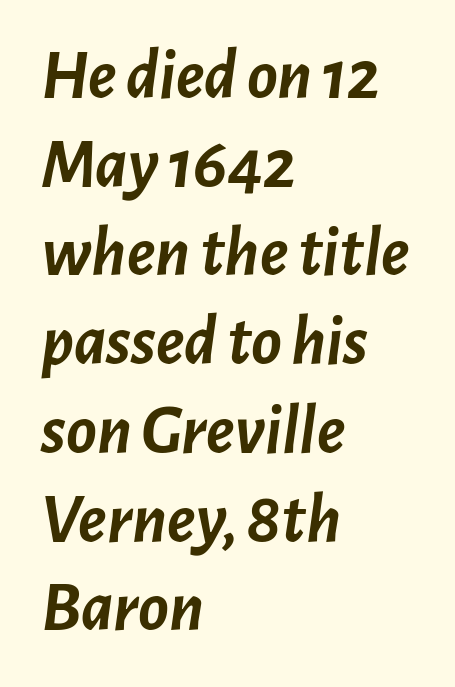
{"italic": "yes", "lean": "right", "slant_degrees": 7, "bold": "yes", "weight": "semibold", "width": "normal", "stroke_contrast": "low", "x_height": "medium", "monospaced": "no", "underline": "no", "align": "left", "line_spacing": "normal", "line_spacing_ratio": 1.25, "letter_spacing": "normal", "letter_spacing_em": 0.0, "glyph_px": 71}
